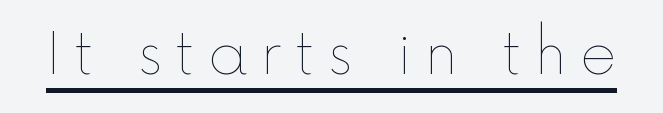
Weight: in the light-to-regular range. These lines were composed using upright roman letters. Between one letter and the next there's a generous, obvious gap. Has an underline been added? It has.
